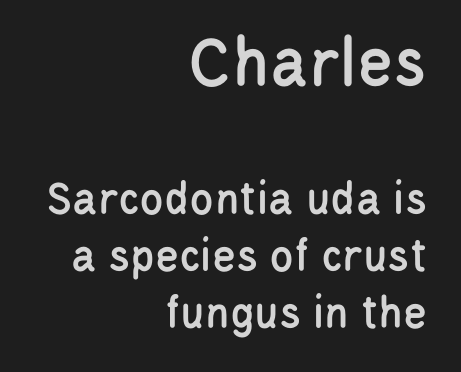
This sample has the flowing, uneven cadence of proportional lettering. This is roman type, the default non-slanted kind. I'd call this a sans setting — the letters go barefoot. Rule under the text: the space is simply empty. What stands out about the letter spacing? Nothing — it is the standard amount.
